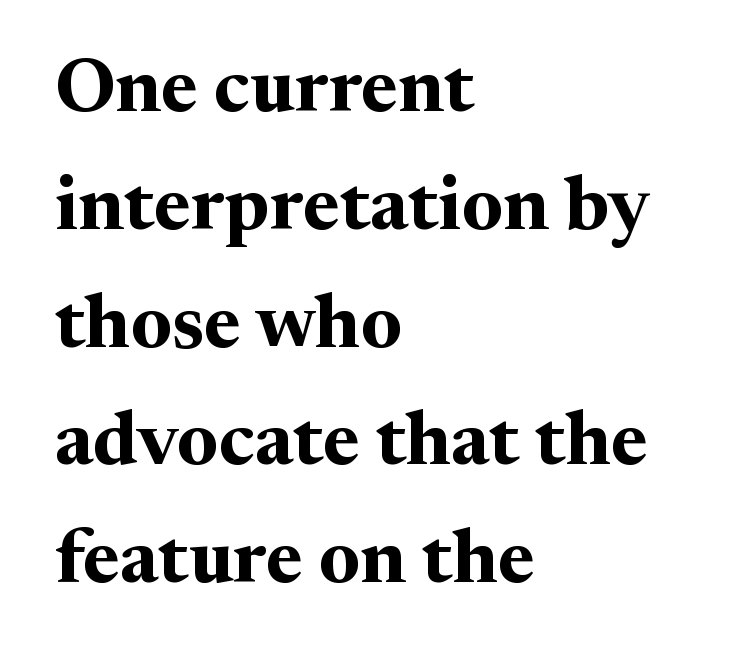
{"serif": "yes", "italic": "no", "bold": "yes", "weight": "bold", "width": "normal", "stroke_contrast": "medium", "x_height": "medium", "monospaced": "no", "underline": "no", "align": "left", "line_spacing": "normal", "line_spacing_ratio": 1.55, "letter_spacing": "normal", "letter_spacing_em": 0.0, "glyph_px": 76}
